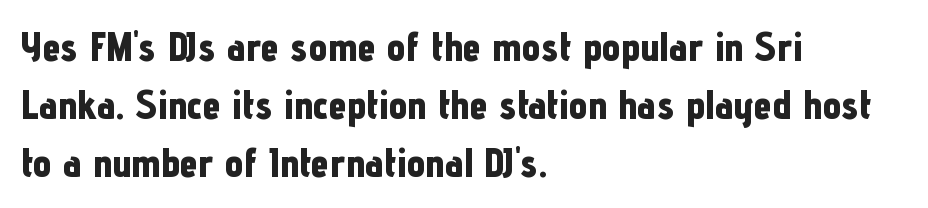
Regarding serifs, this sample does without them. Is this a fixed-width face? No — the glyphs have proportional, varying widths. The letterforms sit shoulder to shoulder at normal distance. The letters stand upright; this is a roman face. The space between consecutive lines is moderate.
